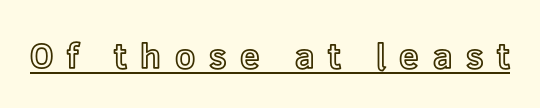
The image shows 35 px text type, upright; set unusually wide letter spacing (+0.39 em), underlined; a medium x-height.
